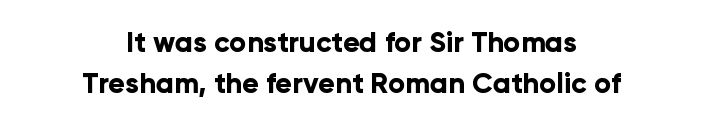
The rendering keeps characters at their native spacing. The sample has been set heavy, in full bold. The characters display no serif detailing; their extremities are plain. The space beneath each line is pristine and unruled.
